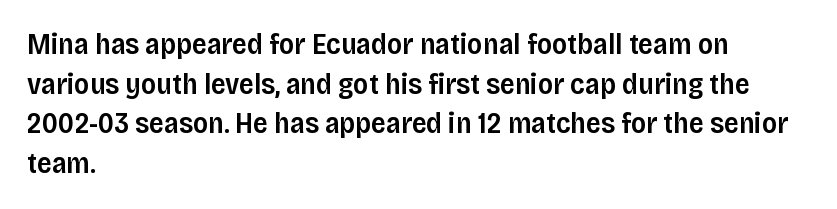
Q: Is the text bold? A: Semi-bold.
Q: Is the text italic (slanted)? A: No, it is upright.
Q: Is the typeface a serif or a sans-serif typeface? A: Sans-serif.
Q: Is the text underlined? A: No.
Q: How is the paragraph aligned? A: Left-aligned.
Q: Is the spacing between letters normal or unusually wide? A: Normal.
Q: Is the spacing between lines tight, normal or loose? A: Normal.
Q: Width (condensed, normal, or wide)? A: Normal.
Q: Stroke contrast? A: Low.
Q: x-height? A: Large.
Q: Monospaced? A: No.
